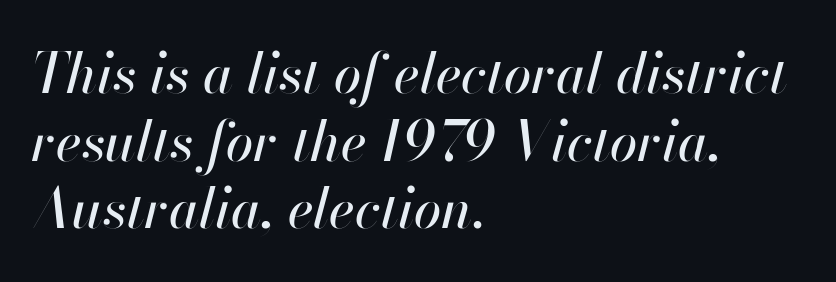
The image shows 55 px text type, italic (leaning right); set left-aligned, line spacing 1.23x, normal letter spacing, not underlined; high stroke contrast and a small x-height.
